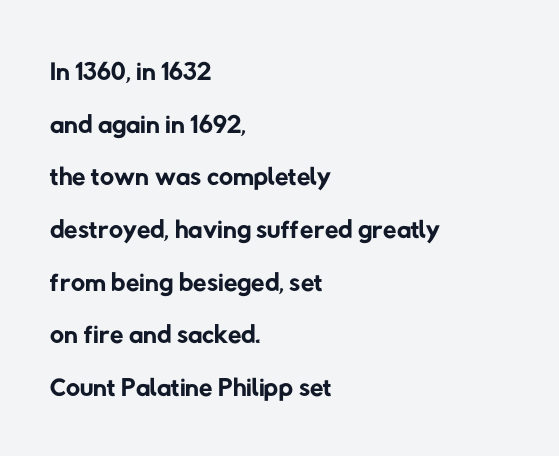
{"serif": "no", "bold": "no", "weight": "regular", "width": "normal", "stroke_contrast": "low", "x_height": "medium", "monospaced": "no", "underline": "no", "align": "left", "line_spacing": "normal", "line_spacing_ratio": 1.35, "letter_spacing": "normal", "letter_spacing_em": 0.0, "glyph_px": 39}
